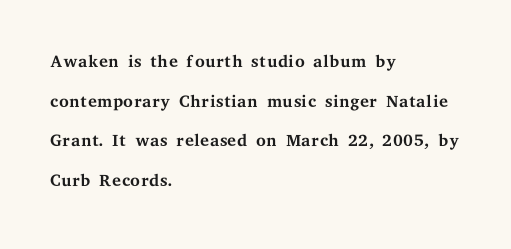
The image shows 25 px text type, upright; set left-aligned, normal line spacing (1.59x), normal letter spacing, not underlined.
